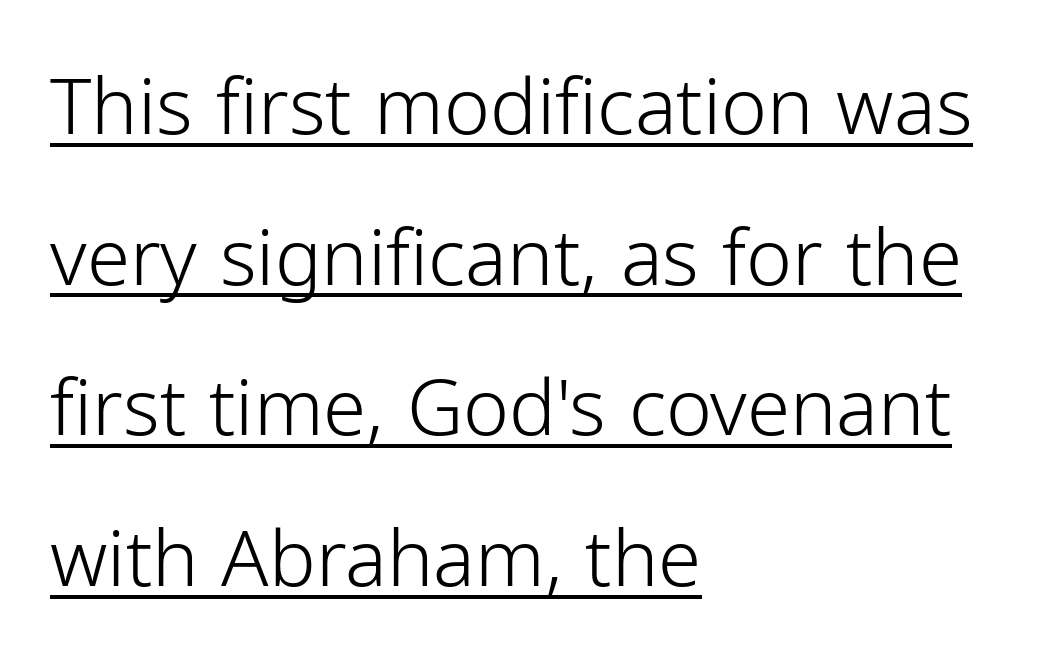
{"serif": "no", "italic": "no", "bold": "no", "weight": "light", "width": "normal", "stroke_contrast": "low", "x_height": "medium", "monospaced": "no", "underline": "yes", "align": "left", "line_spacing": "loose", "line_spacing_ratio": 1.93, "letter_spacing": "normal", "letter_spacing_em": 0.0, "glyph_px": 78}
